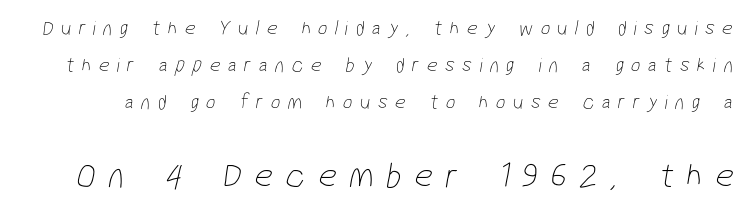
{"serif": "no", "bold": "no", "weight": "thin", "width": "condensed", "stroke_contrast": "low", "x_height": "medium", "monospaced": "no", "underline": "no", "line_spacing_ratio": 1.76, "letter_spacing": "wide", "letter_spacing_em": 0.35, "larger_block": "second", "size_ratio": 1.71, "glyph_px": 36}
